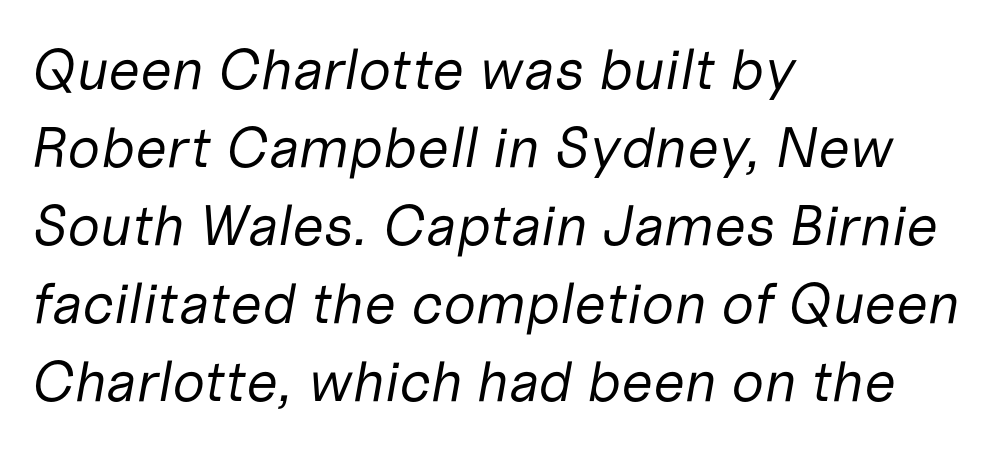
{"italic": "yes", "lean": "right", "slant_degrees": 10, "bold": "no", "weight": "regular", "width": "normal", "stroke_contrast": "low", "x_height": "medium", "monospaced": "no", "underline": "no", "align": "left", "line_spacing": "normal", "line_spacing_ratio": 1.37, "letter_spacing": "normal", "letter_spacing_em": 0.0, "glyph_px": 57}
